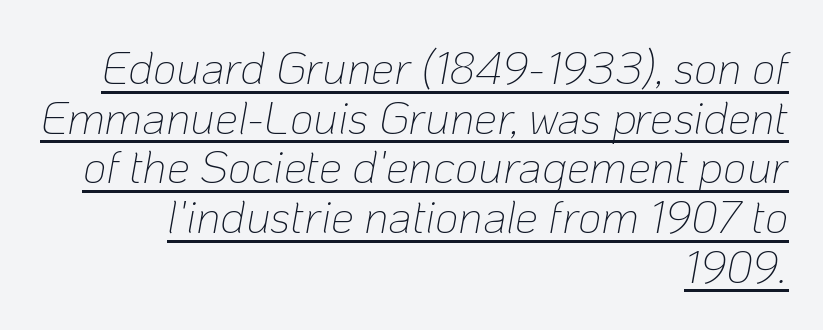
{"italic": "yes", "lean": "right", "slant_degrees": 10, "bold": "no", "weight": "thin", "width": "normal", "stroke_contrast": "low", "x_height": "medium", "monospaced": "no", "underline": "yes", "align": "right", "line_spacing": "tight", "line_spacing_ratio": 1.08, "letter_spacing": "normal", "letter_spacing_em": 0.0, "glyph_px": 46}
